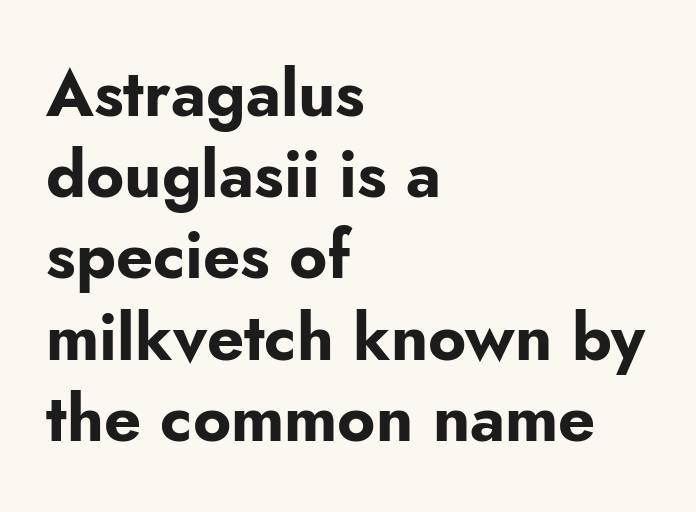
{"serif": "no", "italic": "no", "bold": "yes", "weight": "bold", "width": "normal", "stroke_contrast": "low", "x_height": "small", "monospaced": "no", "underline": "no", "align": "left", "line_spacing": "normal", "line_spacing_ratio": 1.25, "letter_spacing": "normal", "letter_spacing_em": 0.0, "glyph_px": 65}
